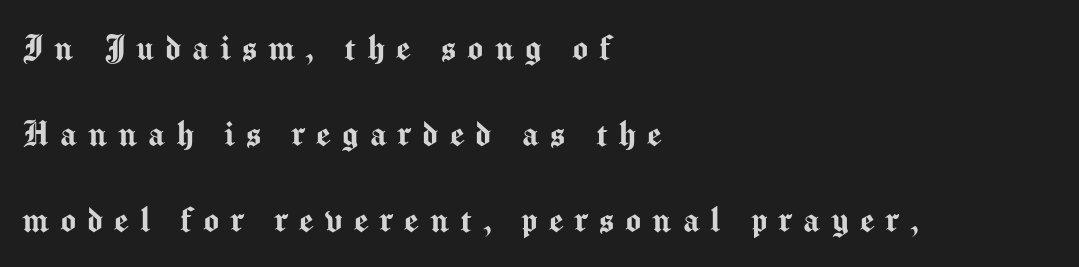
What's the leading like? Stretched, with rows far apart. These lines have a slow, spaced-out rhythm from letter to letter. The letters advance in unequal steps, a hallmark of proportional type. Type style note: lacks serifs.
